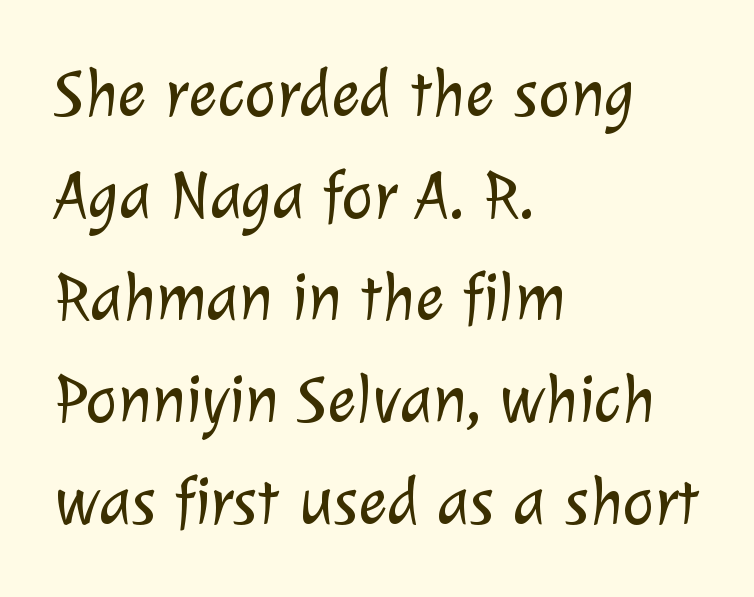
The image shows 68 px light sans-serif type; set left-aligned, normal line spacing (1.5x), normal letter spacing, not underlined; low stroke contrast and a medium x-height.
